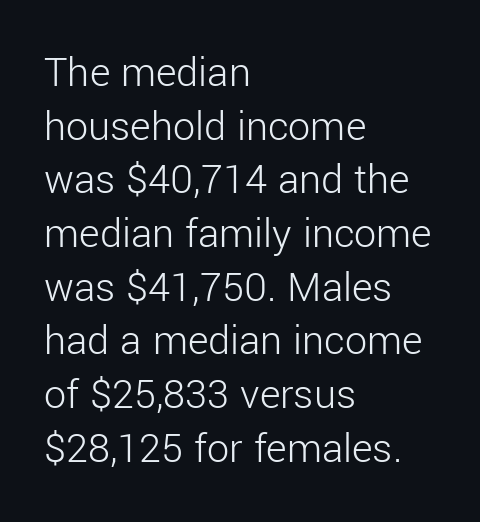
The letters advance in unequal steps, a hallmark of proportional type. The characters display no serif detailing; their extremities are plain. The lines are quadded left. No extra ink here — the face is not bold. A clean baseline with only descenders dipping below it.
